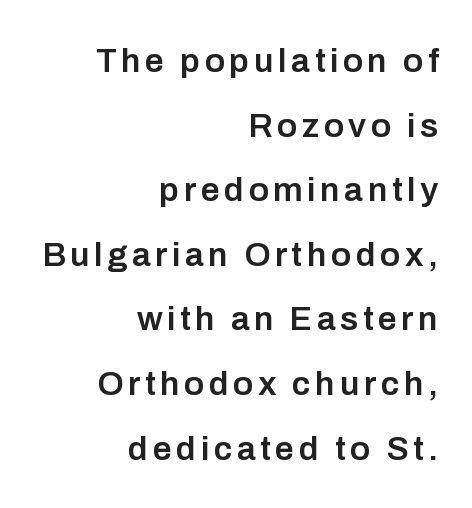
The image shows 34 px semibold sans-serif type, upright; set right-aligned, loose line spacing (1.9x), not underlined; low stroke contrast and a medium x-height.
